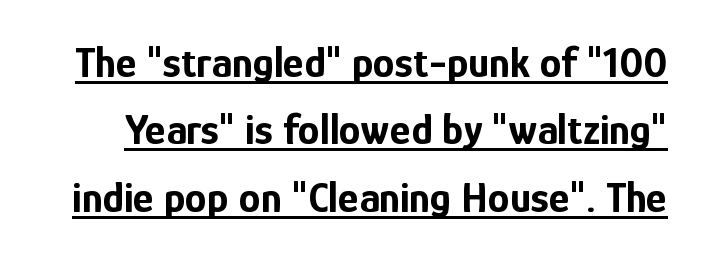
The designer went with a sans here, leaving each stem footless. Check the space under the baseline: a stroke is drawn there. What's the leading like? Ordinary, nothing unusual. The font is running at its bold setting.
